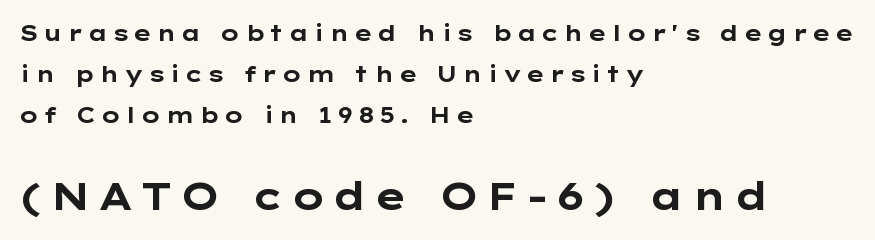
{"serif": "no", "italic": "no", "bold": "yes", "weight": "bold", "width": "wide", "stroke_contrast": "low", "x_height": "medium", "monospaced": "no", "underline": "no", "align": "left", "line_spacing_ratio": 1.86, "larger_block": "second", "size_ratio": 1.73, "glyph_px": 38}
